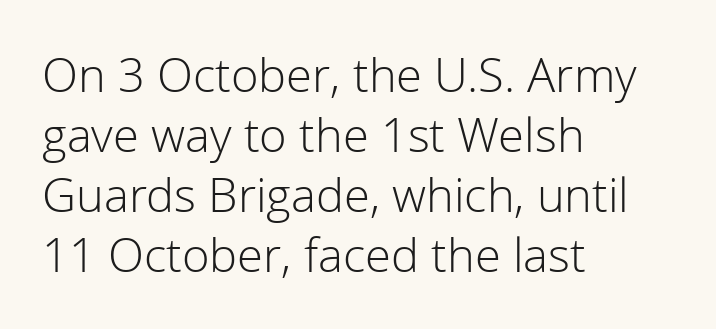
The image shows 47 px light sans-serif type, upright; set left-aligned, normal line spacing (1.28x), normal letter spacing, not underlined; low stroke contrast and a medium x-height.
